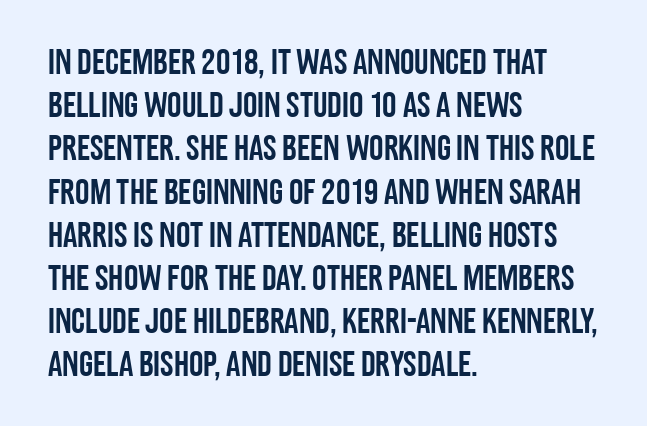
Q: Is the text italic (slanted)? A: No, it is upright.
Q: Is the typeface a serif or a sans-serif typeface? A: Sans-serif.
Q: Is the text underlined? A: No.
Q: How is the paragraph aligned? A: Left-aligned.
Q: Is the spacing between letters normal or unusually wide? A: Normal.
Q: Width (condensed, normal, or wide)? A: Condensed.
Q: Stroke contrast? A: Low.
Q: x-height? A: Large.
Q: Monospaced? A: No.
